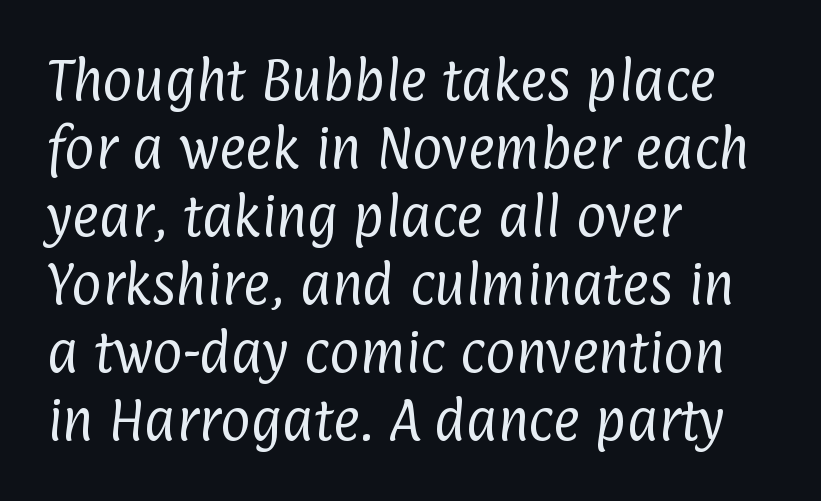
Short and long lines alike share a common starting point at left. Caption: standard tracking, unaltered. Has an underline been added? It has not. No letter is thick-stroked: the sample isn't bold. Type style note: lacks serifs. The rendering uses natural spacing where letterforms have individual widths.
